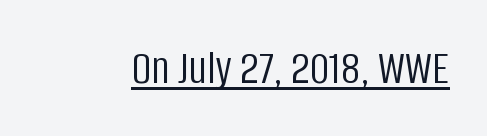
{"serif": "no", "italic": "no", "bold": "no", "weight": "light", "width": "condensed", "stroke_contrast": "low", "x_height": "large", "monospaced": "no", "underline": "yes", "letter_spacing": "normal", "letter_spacing_em": 0.0, "glyph_px": 49}
